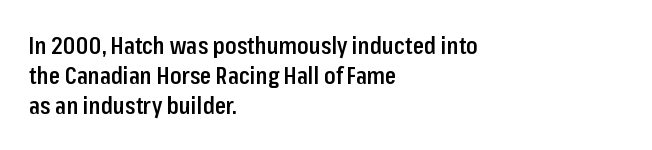
Letter spacing: default. Unlike italic type, these characters show no tilt at all. Look at the stroke-to-counter ratio: somewhat heavy, a semibold. Layout note: lines flush left.
